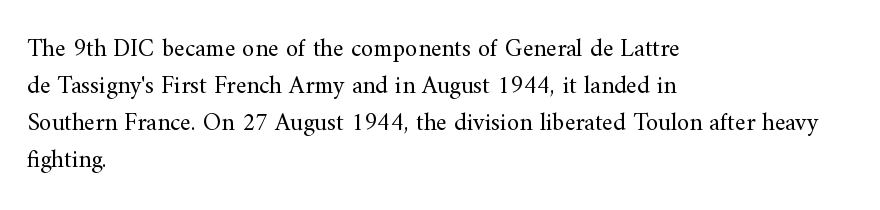
The image shows 25 px text type, upright; set left-aligned, normal line spacing (1.48x), normal letter spacing, not underlined.
